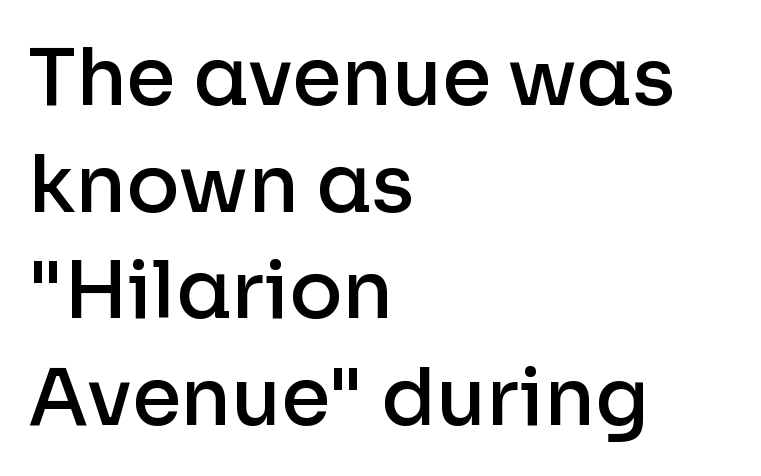
Does the leading feel generous? No, just average. In terms of letterspacing, this is plain default setting. Only glyphs here, with clear space below each row. As a designer I'd log this as weight 600, semibold. The passage shown is typed in a proportional face where columns would drift. Check where the strokes stop: nothing finishes them off — pure sans.
